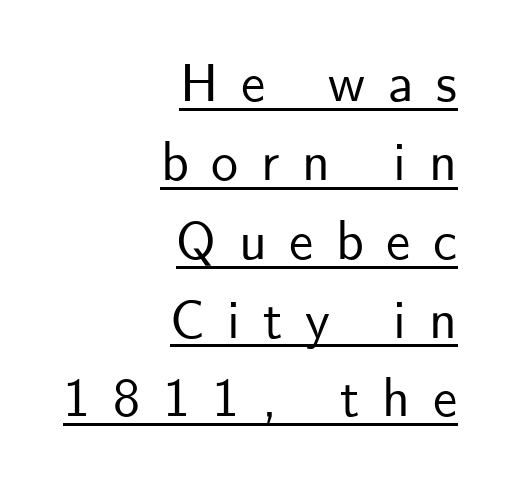
{"serif": "no", "italic": "no", "width": "normal", "stroke_contrast": "low", "x_height": "small", "monospaced": "no", "underline": "yes", "align": "right", "line_spacing": "normal", "line_spacing_ratio": 1.46, "letter_spacing": "wide", "letter_spacing_em": 0.42, "glyph_px": 54}
